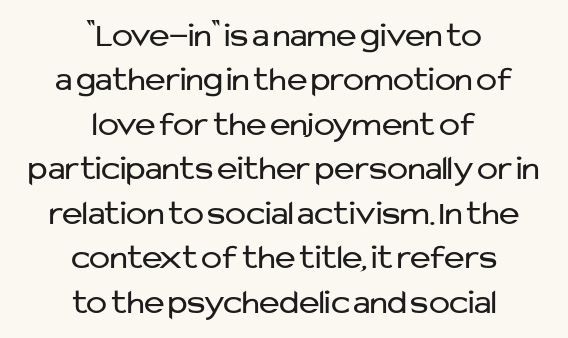
Q: Is the text bold? A: No.
Q: Is the text italic (slanted)? A: No, it is upright.
Q: Is the typeface a serif or a sans-serif typeface? A: Sans-serif.
Q: Is the text underlined? A: No.
Q: How is the paragraph aligned? A: Centered.
Q: Is the spacing between letters normal or unusually wide? A: Normal.
Q: Is the spacing between lines tight, normal or loose? A: Normal.
Q: Width (condensed, normal, or wide)? A: Normal.
Q: Stroke contrast? A: Low.
Q: x-height? A: Medium.
Q: Monospaced? A: No.
